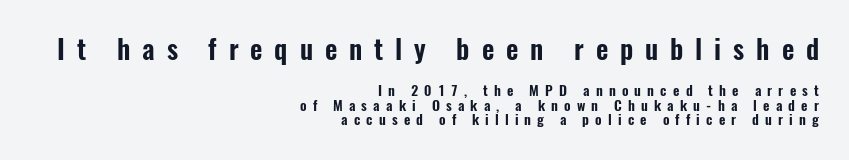
{"italic": "no", "underline": "no", "align": "right", "line_spacing": "tight", "line_spacing_ratio": 1.05, "letter_spacing": "wide", "letter_spacing_em": 0.44, "larger_block": "first", "size_ratio": 1.93, "glyph_px": 27}
